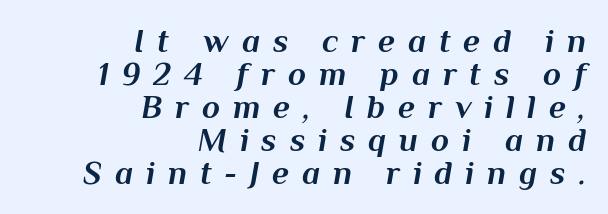
The image shows 33 px bold type, italic (leaning right); set right-aligned, tight line spacing (1.0x), unusually wide letter spacing (+0.39 em), not underlined; medium stroke contrast and a medium x-height.
